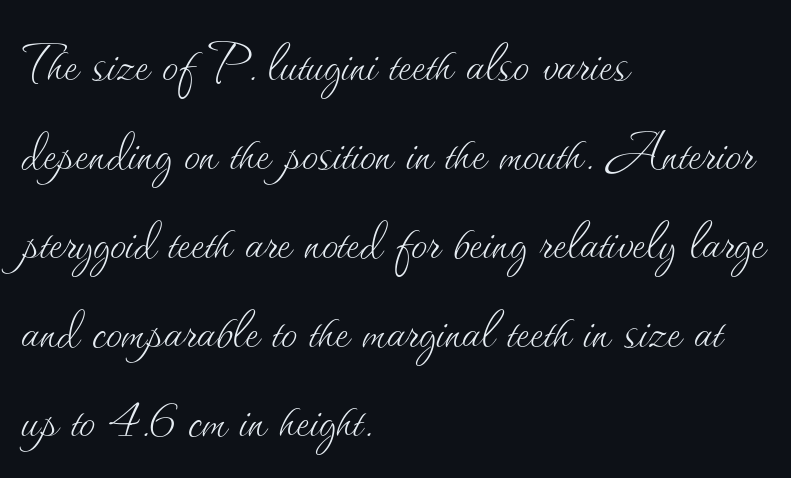
{"bold": "no", "weight": "thin", "width": "normal", "stroke_contrast": "medium", "x_height": "small", "monospaced": "no", "underline": "no", "align": "left", "line_spacing": "normal", "line_spacing_ratio": 1.37, "letter_spacing": "normal", "letter_spacing_em": 0.0, "glyph_px": 65}
